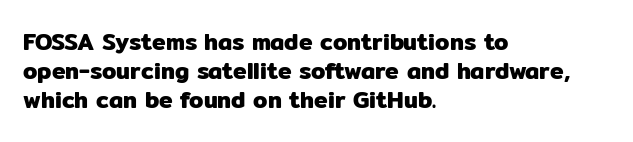
Interline gaps are of average width in this sample. Short note: letters normally spaced. Posture: vertical. The strip under each line holds only bare page. Which margin do the lines hug? The left one — the right edge is uneven.
